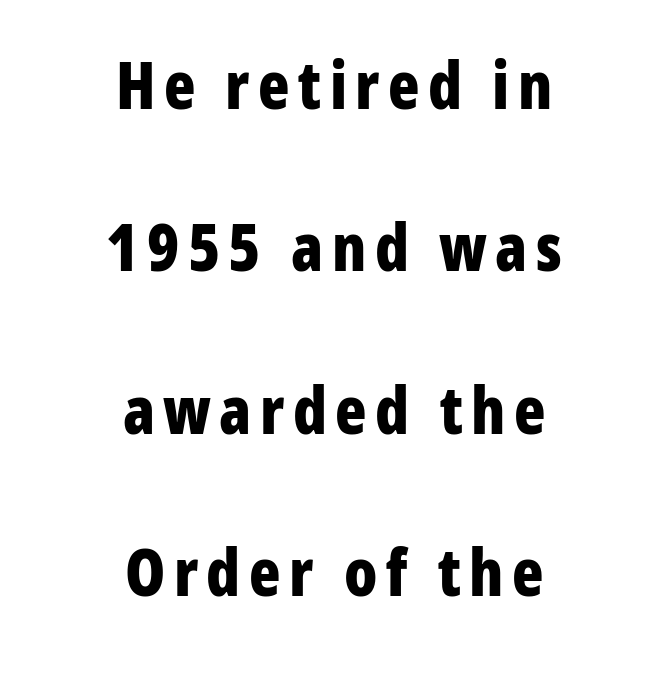
Descenders hang freely into open space. Typeset on center — no edge is straight. Whoever set this chose breathing room over compactness in the vertical rhythm. Posture: upright roman. Students, this is bold: see how much ink each stroke carries.
